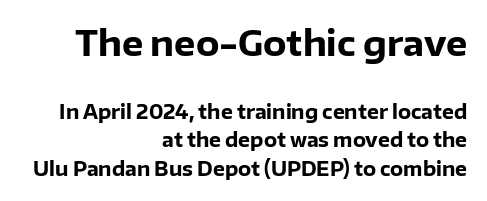
The image shows 34 px heavy sans-serif type, upright; set right-aligned, normal line spacing (1.51x), normal letter spacing, not underlined; the first (top) block is 1.79x larger; low stroke contrast and a medium x-height.
